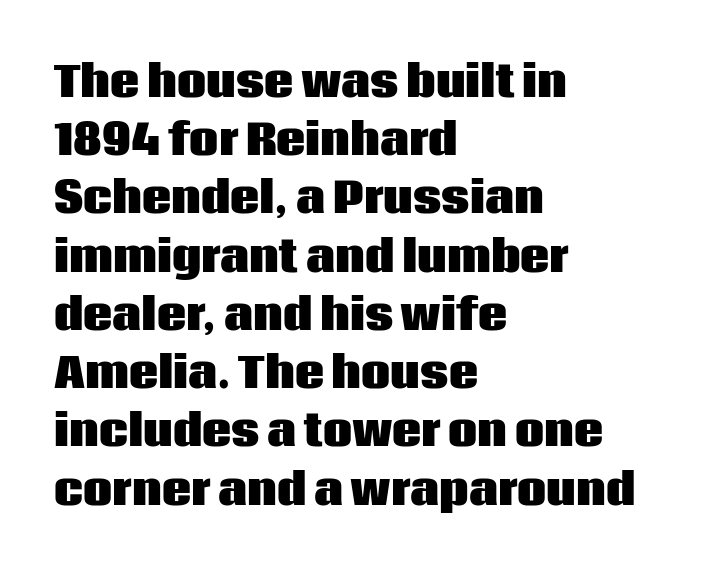
{"serif": "no", "italic": "no", "bold": "yes", "weight": "heavy", "width": "normal", "stroke_contrast": "low", "x_height": "large", "monospaced": "no", "underline": "no", "align": "left", "line_spacing": "normal", "line_spacing_ratio": 1.42, "letter_spacing": "normal", "letter_spacing_em": 0.0, "glyph_px": 41}
